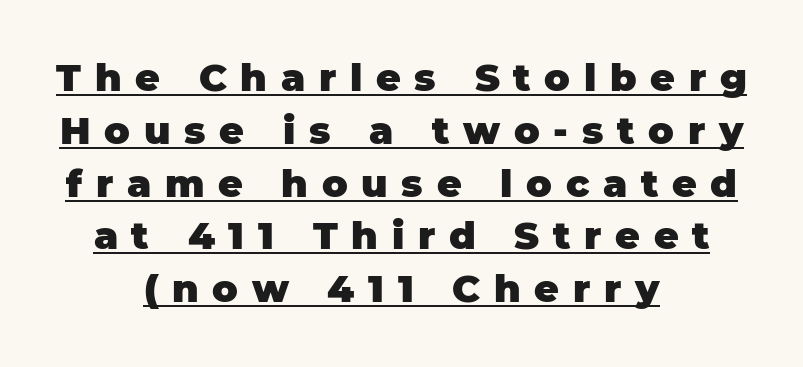
Q: Is the text bold? A: Yes.
Q: Is the text italic (slanted)? A: No, it is upright.
Q: Is the typeface a serif or a sans-serif typeface? A: Sans-serif.
Q: Is the text underlined? A: Yes.
Q: How is the paragraph aligned? A: Centered.
Q: Is the spacing between letters normal or unusually wide? A: Unusually wide.
Q: Is the spacing between lines tight, normal or loose? A: Normal.
Q: Width (condensed, normal, or wide)? A: Normal.
Q: Stroke contrast? A: Low.
Q: x-height? A: Large.
Q: Monospaced? A: No.
